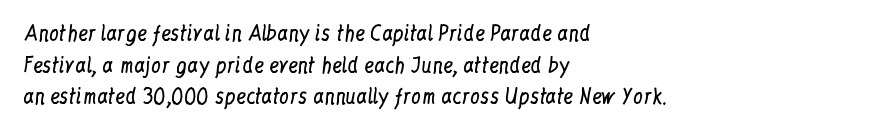
{"bold": "no", "underline": "no", "align": "left", "line_spacing": "normal", "line_spacing_ratio": 1.58, "letter_spacing": "normal", "letter_spacing_em": 0.0, "glyph_px": 20}
